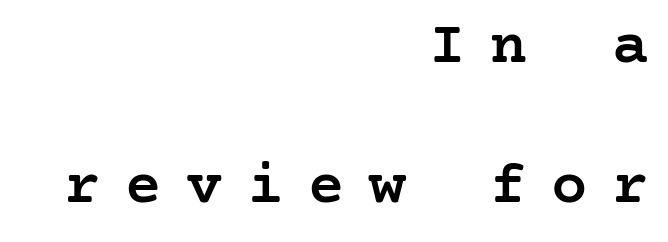
The image shows 61 px semibold serif type, upright; set right-aligned, loose line spacing (2.3x), unusually wide letter spacing (+0.4 em), not underlined; low stroke contrast and a medium x-height.
